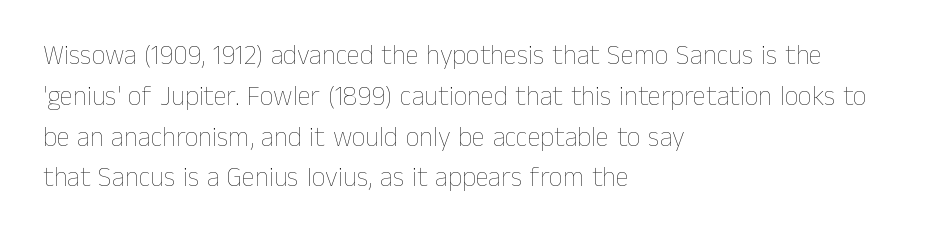
The passage shown stacks its lines at a standard gap. Plain, unruled lines of type. Summary of weight: not heavy and not bold. The rendering keeps characters at their native spacing. Notice how the stems are strictly vertical — no italics here.
